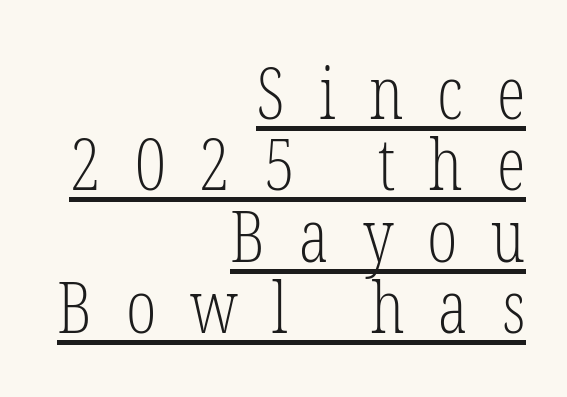
Q: Is the text bold? A: No.
Q: Is the text italic (slanted)? A: No, it is upright.
Q: Is the typeface a serif or a sans-serif typeface? A: Serif.
Q: Is the text underlined? A: Yes.
Q: How is the paragraph aligned? A: Right-aligned.
Q: Is the spacing between letters normal or unusually wide? A: Unusually wide.
Q: Is the spacing between lines tight, normal or loose? A: Tight.
Q: Width (condensed, normal, or wide)? A: Condensed.
Q: Stroke contrast? A: Low.
Q: x-height? A: Medium.
Q: Monospaced? A: No.
